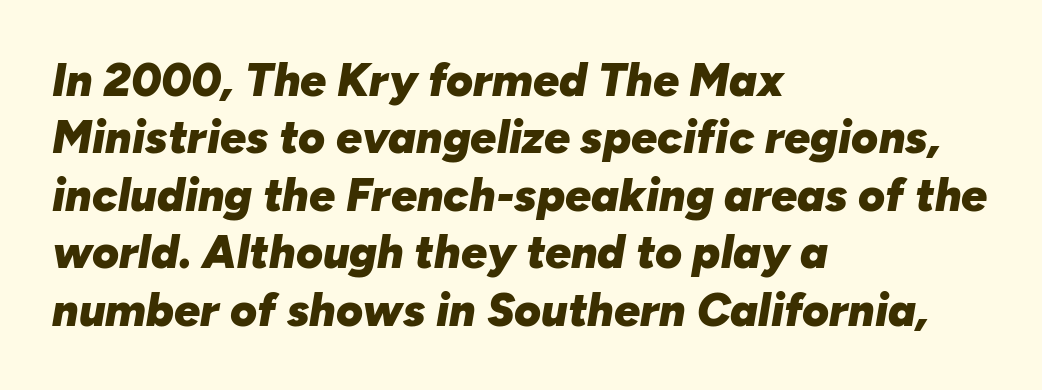
{"italic": "yes", "lean": "right", "slant_degrees": 10, "bold": "yes", "weight": "heavy", "width": "normal", "stroke_contrast": "low", "x_height": "medium", "monospaced": "no", "underline": "no", "align": "left", "line_spacing": "normal", "line_spacing_ratio": 1.25, "letter_spacing": "normal", "letter_spacing_em": 0.0, "glyph_px": 46}
